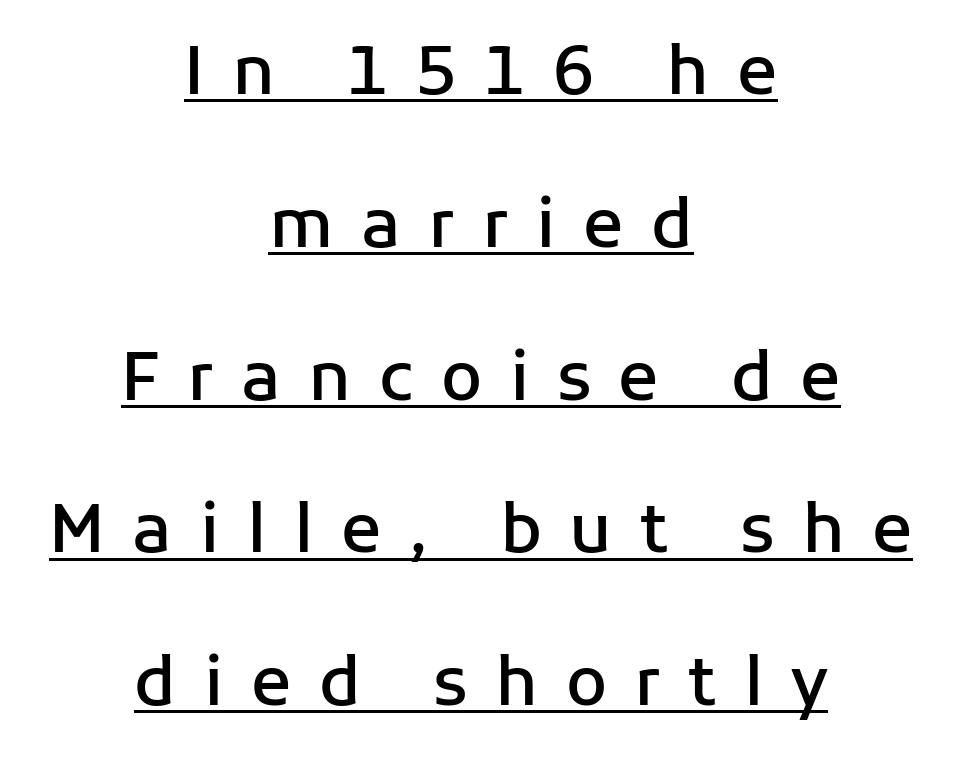
Vertically, the passage feels expansive, rows floating well apart. Spacing verdict: proportional, widths tailored to each character. The letters are spread apart with noticeably loose tracking. Each line of the rendering has a horizontal stroke beneath the glyphs. In terms of letterform style, serifs are entirely absent.
